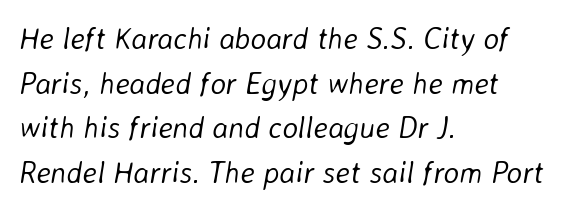
Typeset ragged right — the left edge is the straight one. The axis of the letterforms is tilted away from vertical. Students, observe: this is what conventionally led text looks like. Varying glyph widths throughout — classic text-font behaviour.
